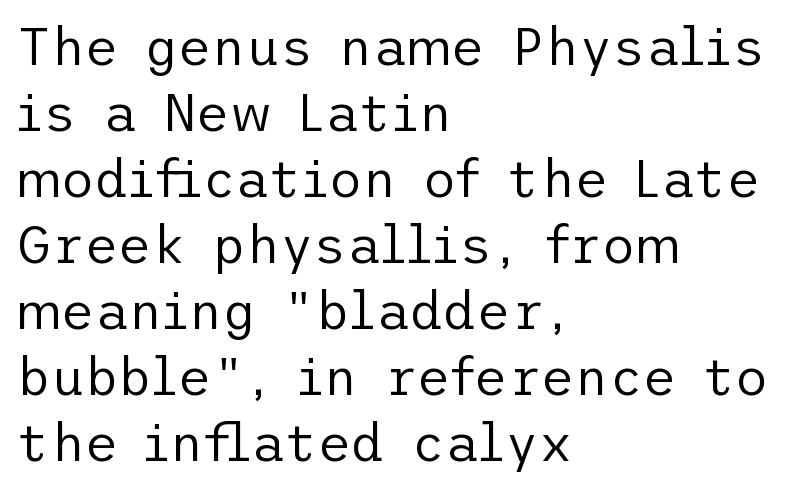
The rendering uses a moderate line-height, typical for paragraphs. Type without underlining. Heaviness? Minimal to ordinary, like unemphasized prose. All the whitespace from short lines collects on the right. This sample uses a sans-serif face.
